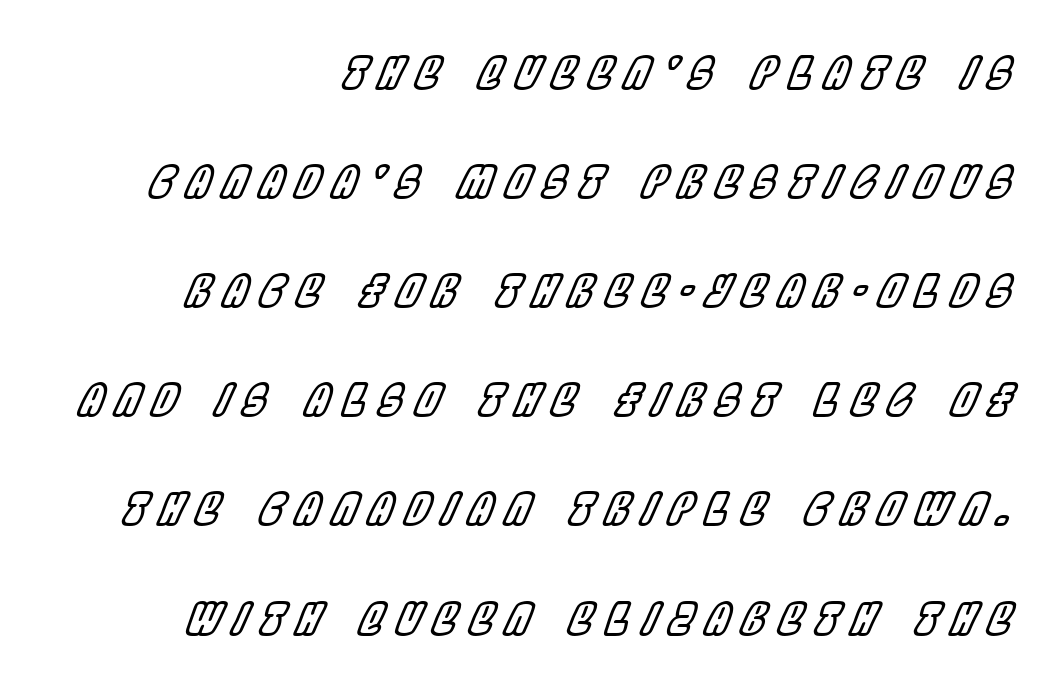
Leading: increased. A flush-right, rag-left setting is used for this passage. A typesetter would call this heavily tracked-out type. Designer's note — italics engaged.
